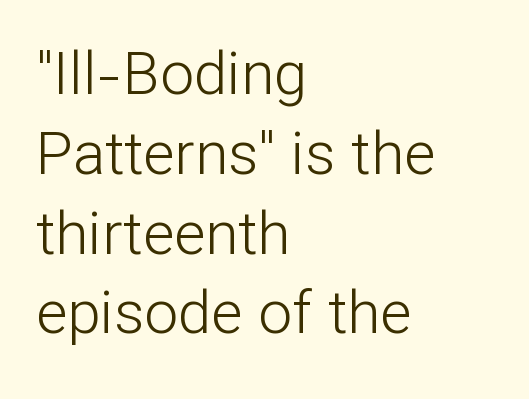
{"serif": "no", "italic": "no", "bold": "no", "weight": "light", "width": "normal", "stroke_contrast": "low", "x_height": "medium", "monospaced": "no", "underline": "no", "align": "left", "line_spacing": "normal", "line_spacing_ratio": 1.33, "letter_spacing": "normal", "letter_spacing_em": 0.0, "glyph_px": 60}
